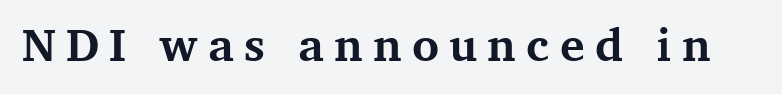
A bare baseline throughout the passage. Does extra space separate the letters? Yes, quite a lot of it. Varying glyph widths throughout — classic text-font behaviour. Typographic density is high because the face is bold. It's the straight-up-and-down kind of type.
